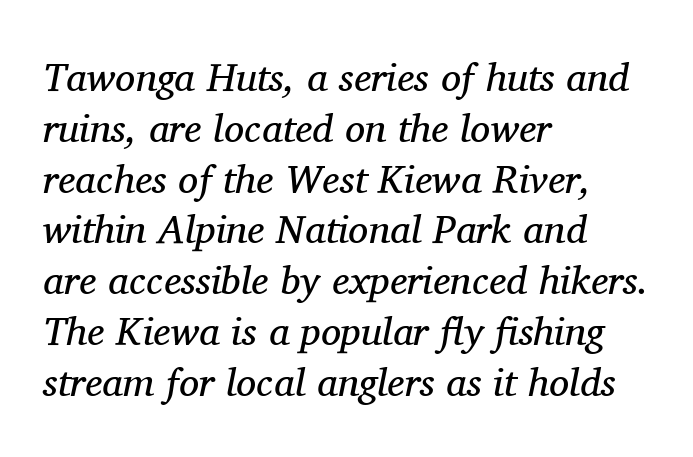
Nobody touched the tracking dial on this one. Beneath every word, the page is bare. The rendering shows small feet on the letterforms — a serif design. What's the leading like? Ordinary, nothing unusual. The typography opts for an oblique posture over an upright one.
